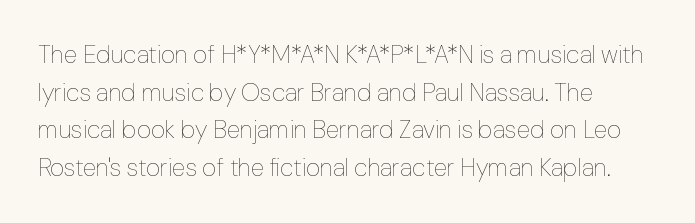
The face used here is rendered with its standard letterfit. Just letters on the line, the space beneath them empty. Caption: face not bold, strokes unweighted. Line spacing here is normal.
